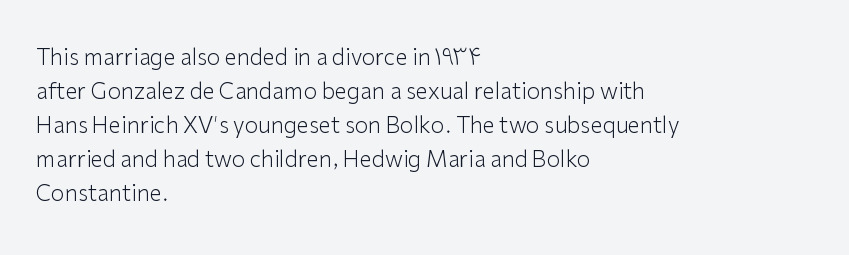
These lines stack with their left ends in a neat column. Any mark beneath the type? The region is blank. Short note: letters normally spaced. The type sits square on the baseline with zero lean.
